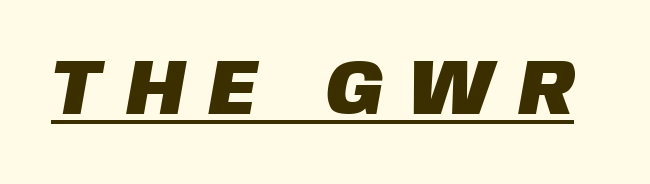
{"serif": "no", "width": "normal", "stroke_contrast": "low", "x_height": "large", "monospaced": "no", "underline": "yes", "letter_spacing": "wide", "letter_spacing_em": 0.36, "glyph_px": 78}
